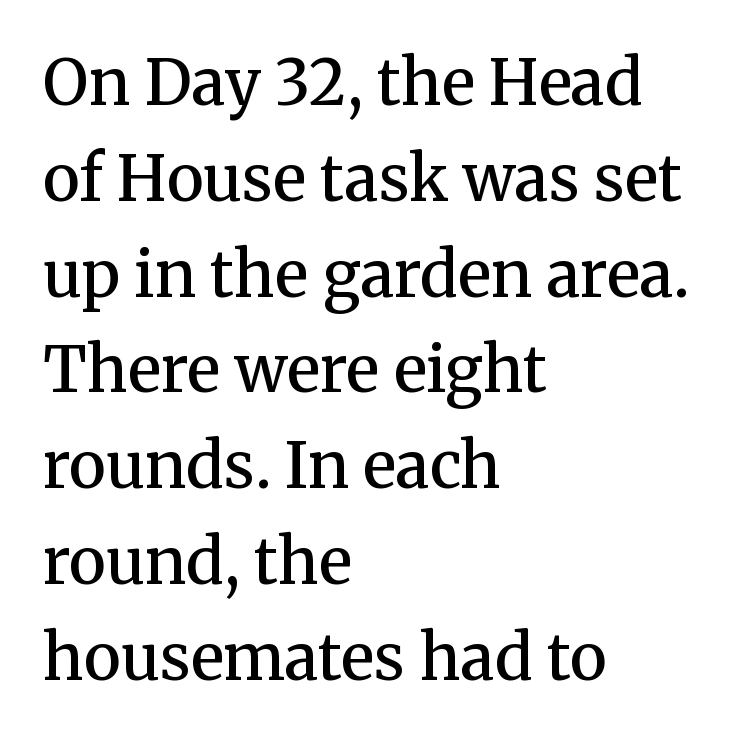
The image shows 63 px semibold serif type, upright; set left-aligned, normal line spacing (1.52x), normal letter spacing, not underlined; medium stroke contrast and a medium x-height.
